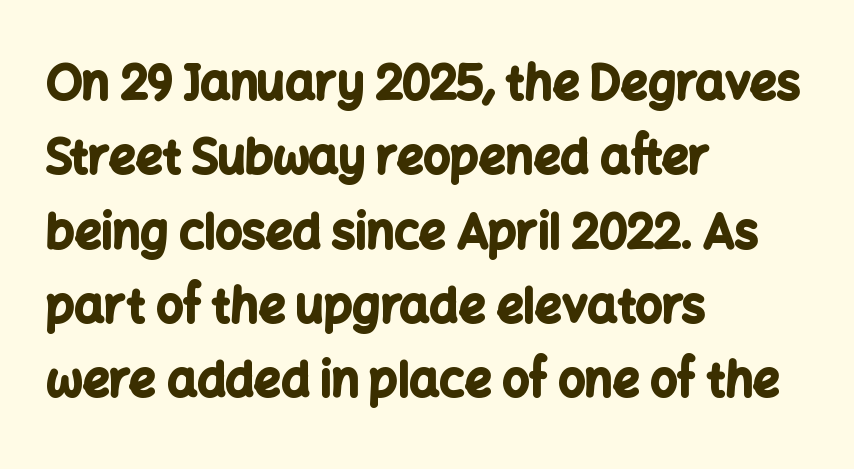
The image shows 47 px bold sans-serif type, upright; set left-aligned, normal line spacing (1.58x), normal letter spacing, not underlined; low stroke contrast and a medium x-height.
